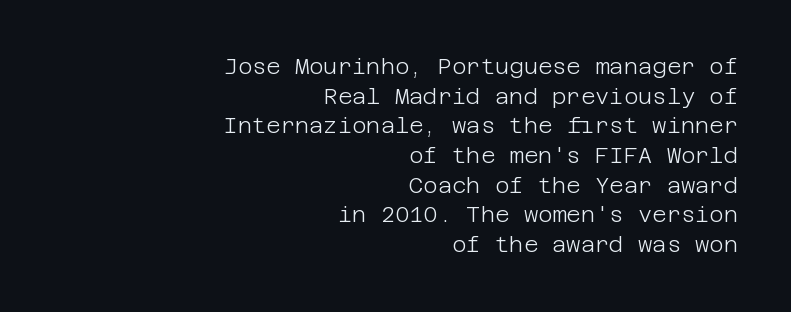
The ragged edge is on the left, which tells us the setting is flush right. Ink coverage per letter is moderate at most. Normally led — the rows are evenly, conventionally spaced. The axis of the letterforms is exactly vertical. Check the space under the baseline: it is left empty.
